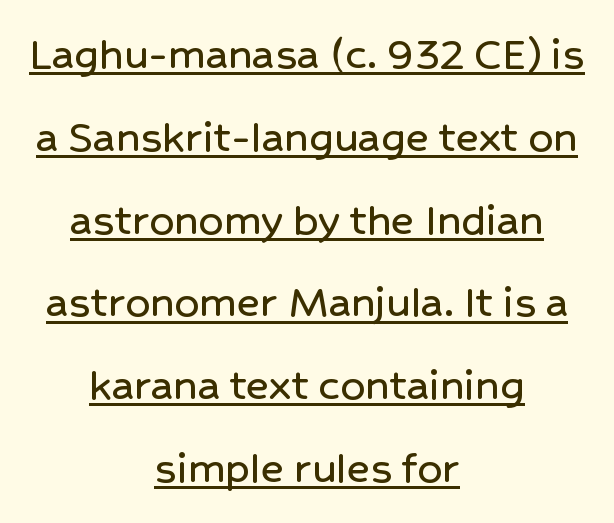
Decoration check: the copy is underlined. Think of a printed novel: that variable character pitch is what you see here. Type style note: lacks serifs. Which margin do the lines hug? Neither — every line sits in the middle. The block of text has a typical density, with ordinary space between rows.
